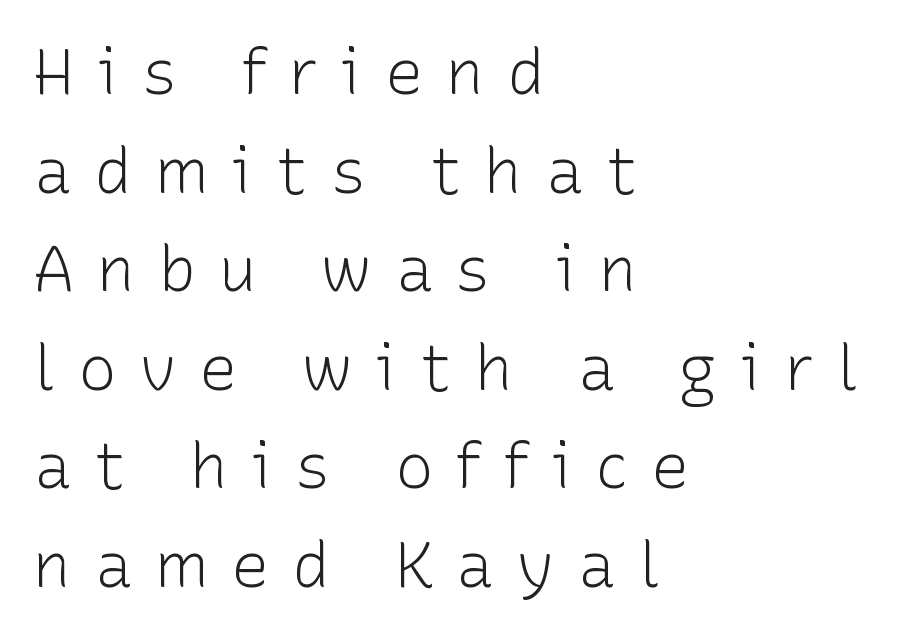
{"serif": "no", "italic": "no", "bold": "no", "weight": "light", "width": "normal", "stroke_contrast": "low", "x_height": "medium", "monospaced": "no", "underline": "no", "align": "left", "line_spacing": "normal", "line_spacing_ratio": 1.54, "letter_spacing": "wide", "letter_spacing_em": 0.35, "glyph_px": 64}
